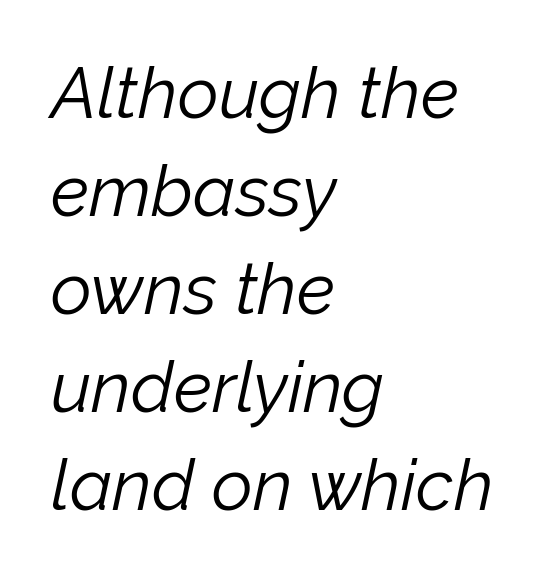
{"italic": "yes", "lean": "right", "slant_degrees": 12, "bold": "no", "weight": "light", "width": "normal", "stroke_contrast": "low", "x_height": "medium", "monospaced": "no", "underline": "no", "align": "left", "line_spacing": "normal", "line_spacing_ratio": 1.38, "letter_spacing": "normal", "letter_spacing_em": 0.0, "glyph_px": 71}
